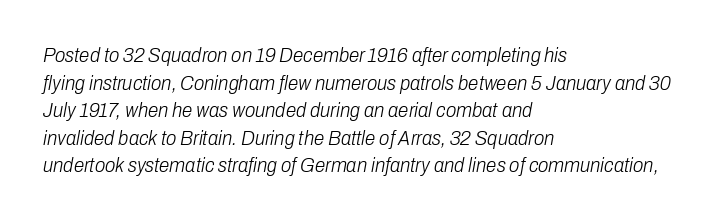
{"italic": "yes", "lean": "right", "slant_degrees": 10, "bold": "no", "underline": "no", "align": "left", "line_spacing": "normal", "line_spacing_ratio": 1.31, "letter_spacing": "normal", "letter_spacing_em": 0.0, "glyph_px": 21}
